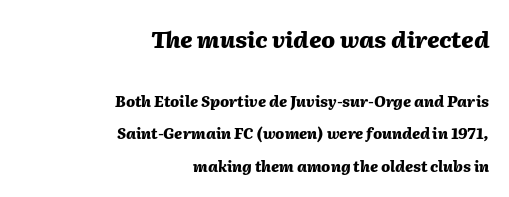
Q: Is the text bold? A: Yes.
Q: Is the text italic (slanted)? A: Yes, it leans right by about 2 degrees.
Q: Is the text underlined? A: No.
Q: How is the paragraph aligned? A: Right-aligned.
Q: Is the spacing between letters normal or unusually wide? A: Normal.
Q: Is the spacing between lines tight, normal or loose? A: Loose.
Q: Which block of text is set in a larger size, the first (top) or the second (bottom)? A: The first (top) one.
